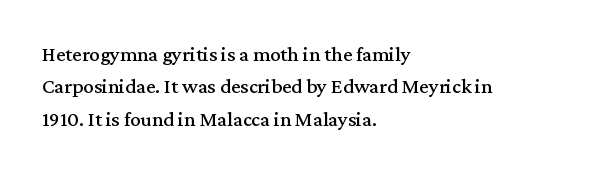
{"italic": "no", "underline": "no", "align": "left", "line_spacing": "normal", "line_spacing_ratio": 1.54, "letter_spacing": "normal", "letter_spacing_em": 0.0, "glyph_px": 21}
